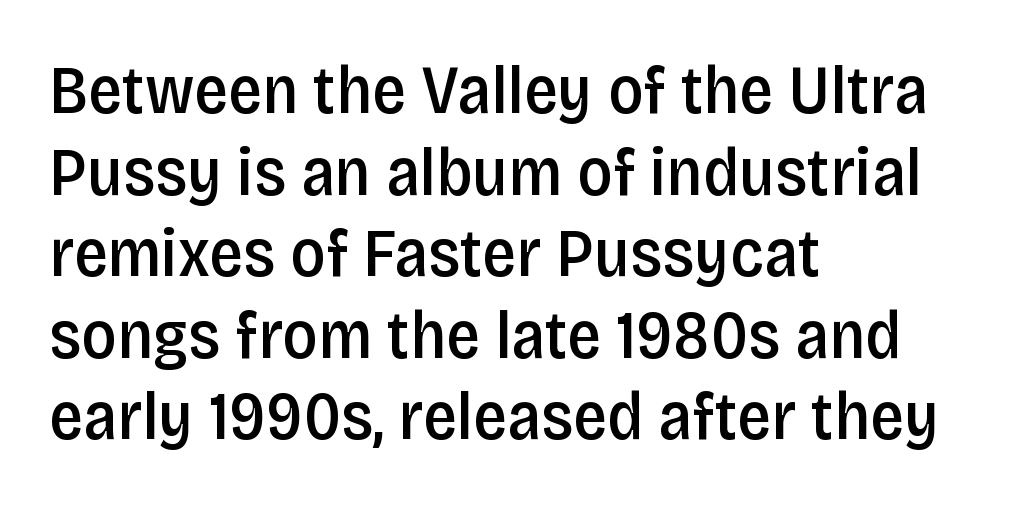
Q: Is the text bold? A: Semi-bold.
Q: Is the text italic (slanted)? A: No, it is upright.
Q: Is the typeface a serif or a sans-serif typeface? A: Sans-serif.
Q: Is the text underlined? A: No.
Q: How is the paragraph aligned? A: Left-aligned.
Q: Is the spacing between letters normal or unusually wide? A: Normal.
Q: Width (condensed, normal, or wide)? A: Condensed.
Q: Stroke contrast? A: Low.
Q: x-height? A: Large.
Q: Monospaced? A: No.
